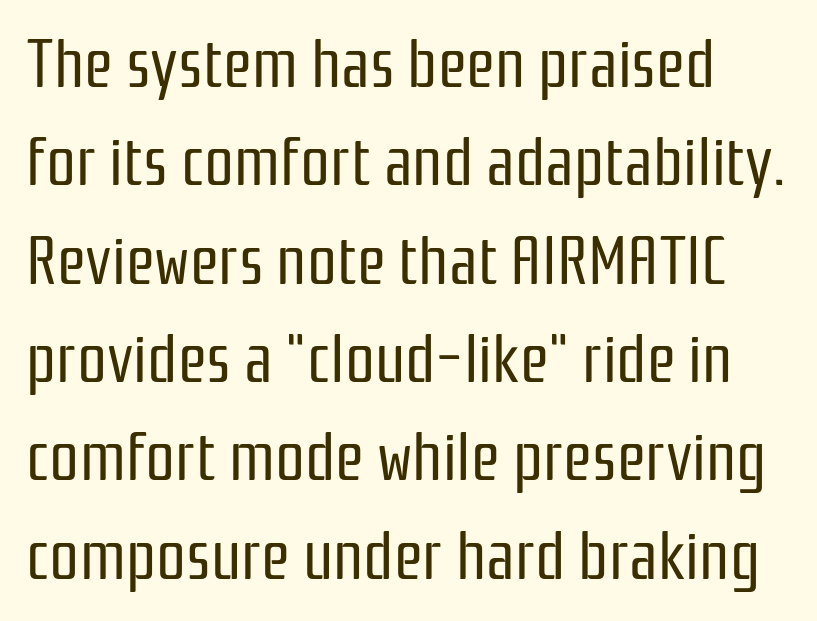
The gaps between neighbouring characters are ordinary and unremarkable. The characters are drawn with everyday or finer stroke widths. Think of a printed novel: that variable character pitch is what you see here. The rendering uses a moderate line-height, typical for paragraphs. It's the straight-up-and-down kind of type.
